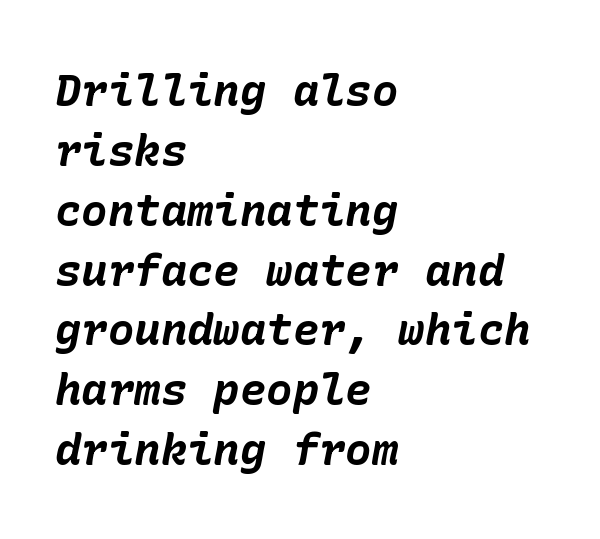
The image shows 44 px bold type, italic (leaning right); set left-aligned, normal line spacing (1.36x), normal letter spacing, not underlined; low stroke contrast and a medium x-height.
